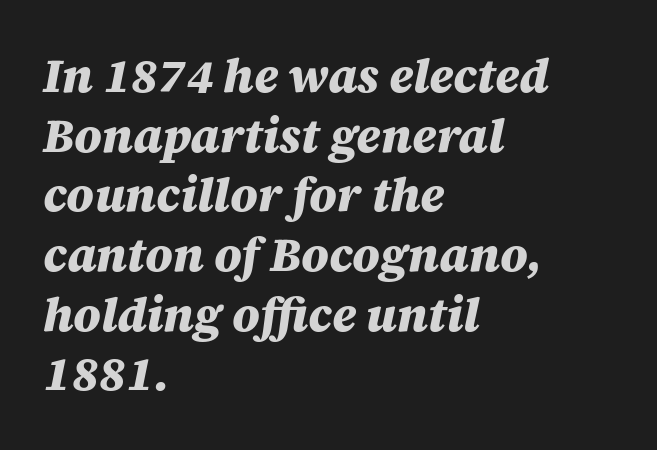
{"italic": "yes", "lean": "right", "slant_degrees": 12, "bold": "yes", "weight": "heavy", "width": "normal", "stroke_contrast": "medium", "x_height": "large", "monospaced": "no", "underline": "no", "align": "left", "line_spacing": "normal", "line_spacing_ratio": 1.27, "letter_spacing": "normal", "letter_spacing_em": 0.0, "glyph_px": 47}
